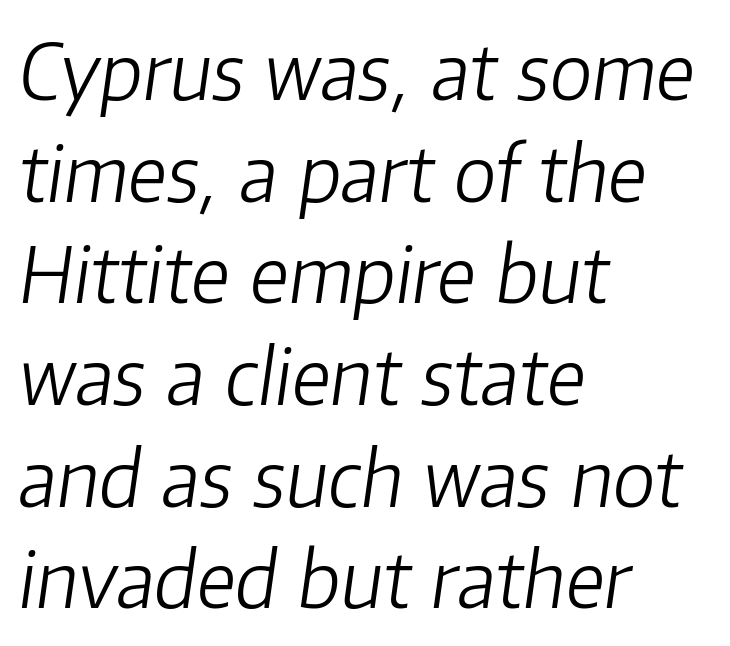
Style check: oblique. The passage shown is not bold in any degree. The face used here is proportionally spaced, like ordinary book or web type. The zone under the glyphs is completely vacant. The rendering uses a moderate line-height, typical for paragraphs.
